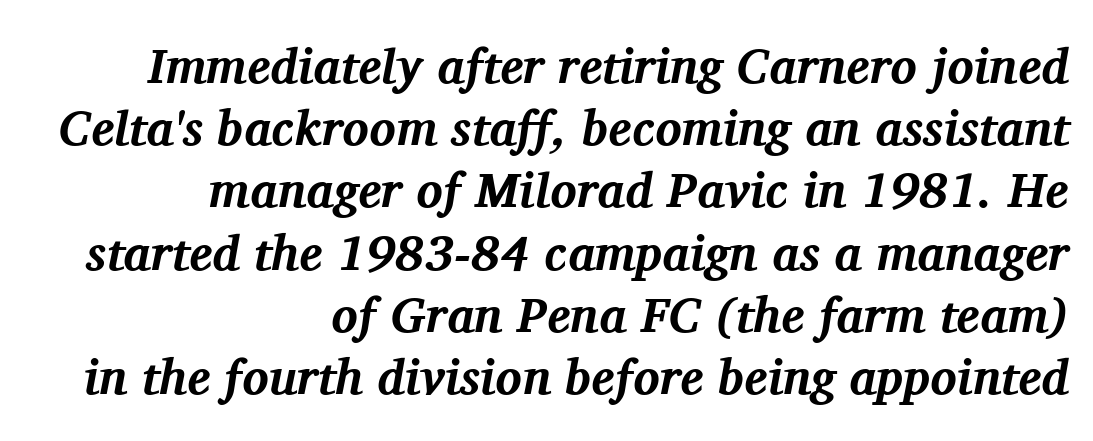
Q: Is the text bold? A: Yes.
Q: Is the text italic (slanted)? A: Yes, it leans right by about 11 degrees.
Q: Is the typeface a serif or a sans-serif typeface? A: Serif.
Q: Is the text underlined? A: No.
Q: How is the paragraph aligned? A: Right-aligned.
Q: Is the spacing between letters normal or unusually wide? A: Normal.
Q: Is the spacing between lines tight, normal or loose? A: Normal.
Q: Width (condensed, normal, or wide)? A: Normal.
Q: Stroke contrast? A: Medium.
Q: x-height? A: Medium.
Q: Monospaced? A: No.
